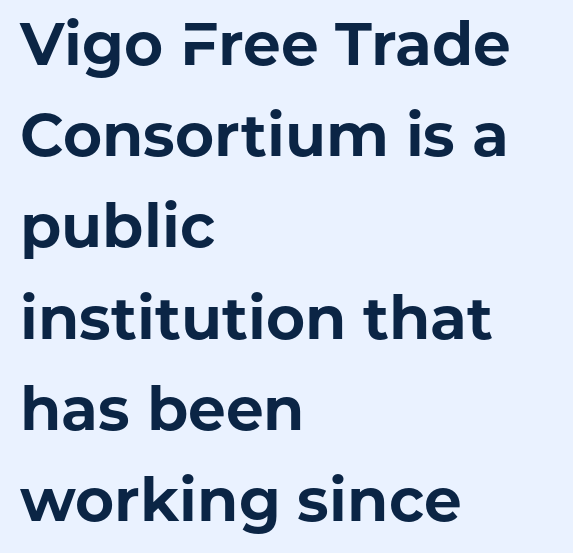
The rendering anchors every line to the left-hand side. A typesetter would call this proportional, since set widths differ per character. Does extra space separate the letters? No, they use regular spacing. Compared with an ordinary text face, these strokes are far heavier — a full bold.
